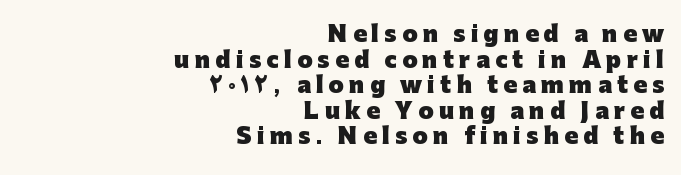
Q: Is the text bold? A: Yes.
Q: Is the text italic (slanted)? A: No, it is upright.
Q: Is the text underlined? A: No.
Q: How is the paragraph aligned? A: Right-aligned.
Q: Is the spacing between letters normal or unusually wide? A: Unusually wide.
